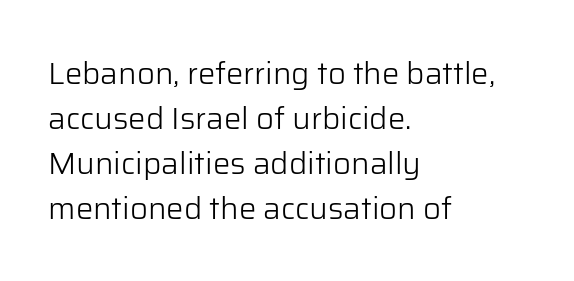
Q: Is the text bold? A: No.
Q: Is the text italic (slanted)? A: No, it is upright.
Q: Is the typeface a serif or a sans-serif typeface? A: Sans-serif.
Q: Is the text underlined? A: No.
Q: How is the paragraph aligned? A: Left-aligned.
Q: Is the spacing between letters normal or unusually wide? A: Normal.
Q: Is the spacing between lines tight, normal or loose? A: Normal.
Q: Width (condensed, normal, or wide)? A: Normal.
Q: Stroke contrast? A: Low.
Q: x-height? A: Medium.
Q: Monospaced? A: No.
